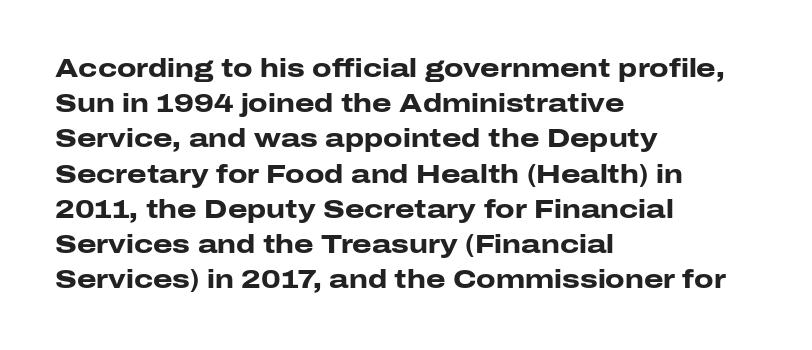
Here the glyphs are tracked normally, forming tight word shapes. Posture: upright roman. Plain, unruled lines of type. Leading matches the norm, producing a regular column.
